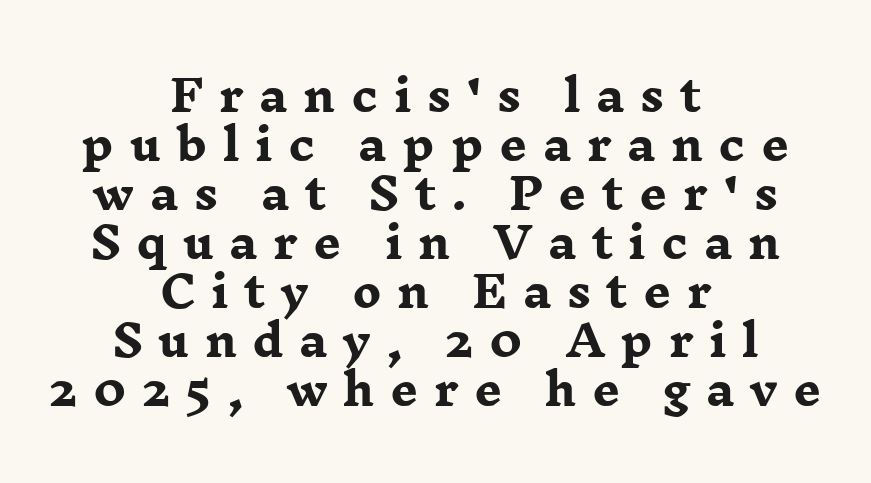
The image shows 43 px heavy, wide serif type, upright; set centered, tight line spacing (1.14x), unusually wide letter spacing (+0.36 em), not underlined; low stroke contrast and a medium x-height.
